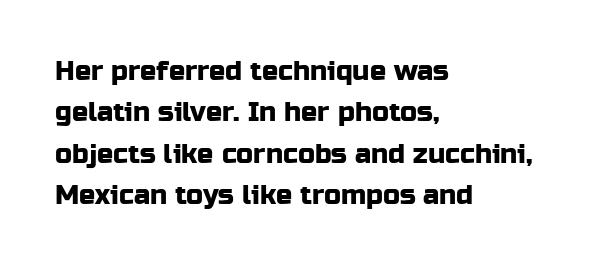
Q: Is the text italic (slanted)? A: No, it is upright.
Q: Is the text underlined? A: No.
Q: How is the paragraph aligned? A: Left-aligned.
Q: Is the spacing between letters normal or unusually wide? A: Normal.
Q: Is the spacing between lines tight, normal or loose? A: Normal.
